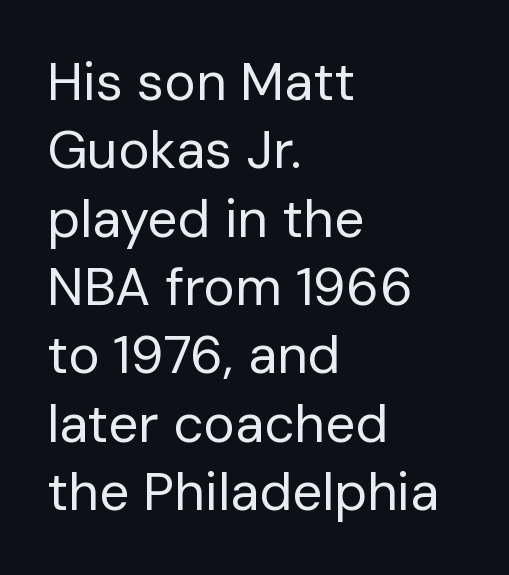
Unlike italic type, these characters show no tilt at all. Nope, no serifs anywhere on these letters. The space directly below the letters is spotless. Spacing verdict: proportional, widths tailored to each character.
